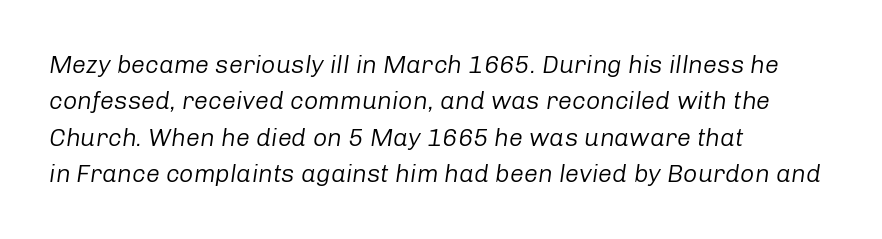
Summary of weight: not heavy and not bold. What stands out about the letter spacing? Nothing — it is the standard amount. The specimen reads as italic at a glance. Horizontal bands of white between lines are of average thickness.
